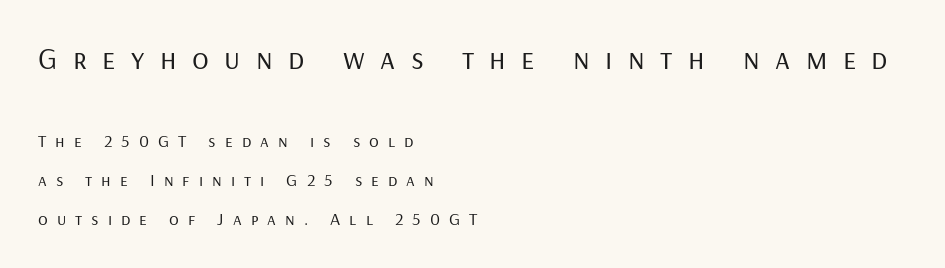
A typesetter would mark this as roman, not italic. Summary of vertical rhythm: relaxed, with wide interline spacing. A typesetter would label this face a sans. Horizontally, the lines are justified to the leading edge only.
